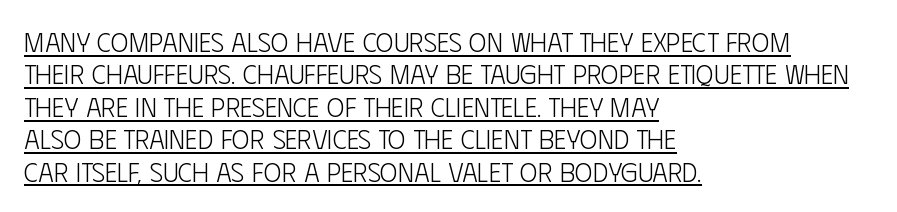
{"italic": "no", "bold": "no", "underline": "yes", "align": "left", "line_spacing_ratio": 1.2, "letter_spacing": "normal", "letter_spacing_em": 0.0, "glyph_px": 27}
